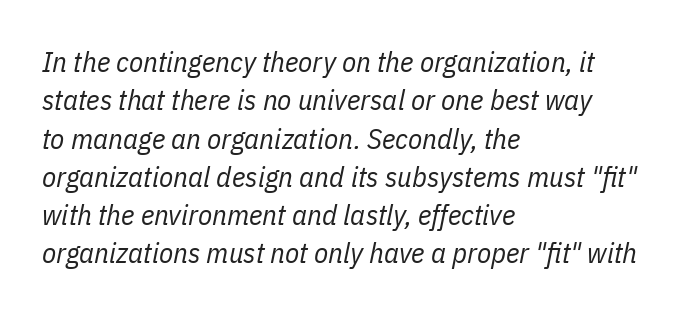
Q: Is the text bold? A: No.
Q: Is the text italic (slanted)? A: Yes, it leans right by about 11 degrees.
Q: Is the text underlined? A: No.
Q: How is the paragraph aligned? A: Left-aligned.
Q: Is the spacing between letters normal or unusually wide? A: Normal.
Q: Is the spacing between lines tight, normal or loose? A: Normal.
Q: Width (condensed, normal, or wide)? A: Condensed.
Q: Stroke contrast? A: Low.
Q: x-height? A: Medium.
Q: Monospaced? A: No.
